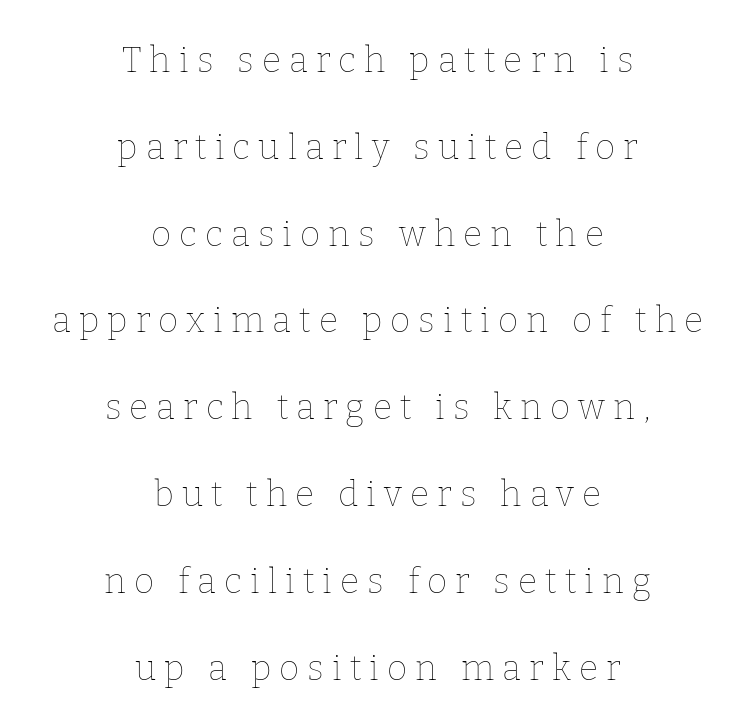
The image shows 35 px thin type, upright; set centered, loose line spacing (2.48x), unusually wide letter spacing (+0.23 em), not underlined; low stroke contrast and a medium x-height.
